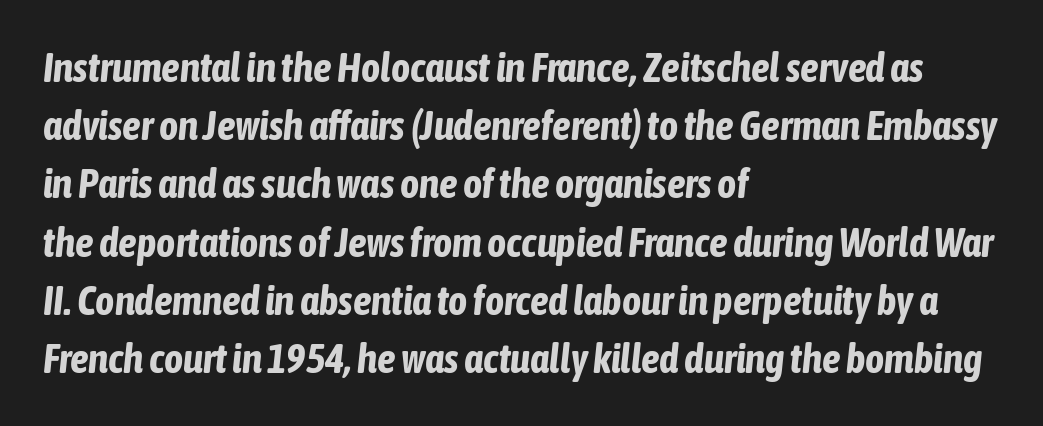
Letter spacing: default. The gap between lines stays unmarked. The font's italic variant was chosen for this text. The passage shown stacks its lines at a standard gap.
